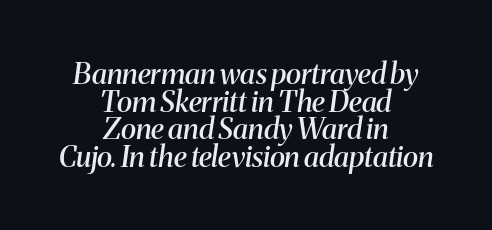
This rendering leaves character spacing at its baseline value. This is the in-between weight designers call semibold or demi. These lines are centered, leaving both edges ragged. Type without underlining. This sample uses an oblique cut, with every glyph tilted off the vertical.
